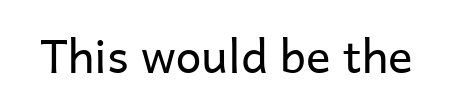
{"serif": "no", "italic": "no", "bold": "no", "weight": "regular", "width": "normal", "stroke_contrast": "low", "x_height": "medium", "monospaced": "no", "underline": "no", "letter_spacing": "normal", "letter_spacing_em": 0.0, "glyph_px": 46}
